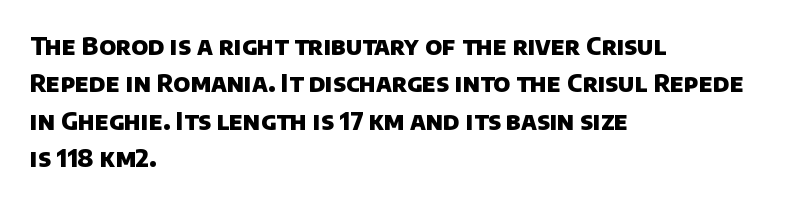
Leading: standard. Plenty of ink on the page — the face is bold. Letter spacing: default. These lines stack with their left ends in a neat column.
